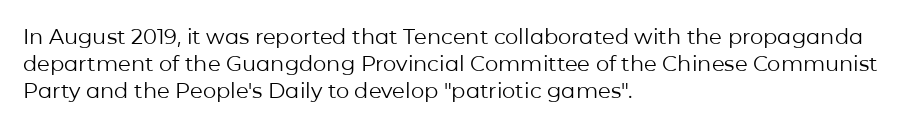
The passage shown is not underscored anywhere. Summary of vertical rhythm: regular, with standard interline spacing. The rag falls on the right side of this text block. Notice how the stems are strictly vertical — no italics here. Vertical stems look standard width or narrower in stroke.
